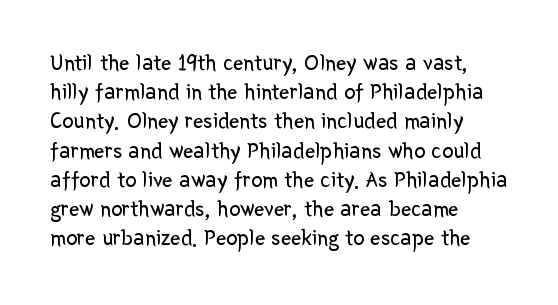
{"italic": "no", "bold": "no", "underline": "no", "align": "left", "line_spacing": "normal", "line_spacing_ratio": 1.27, "letter_spacing": "normal", "letter_spacing_em": 0.0, "glyph_px": 23}
